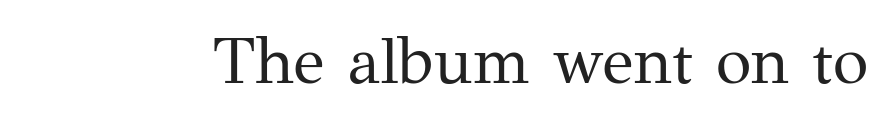
The passage shown has conventional tracking throughout. The typography opts for an upright posture over an oblique one. Serif or sans? Serif — the stroke terminals have little feet. The letters advance in unequal steps, a hallmark of proportional type. No letter is thick-stroked: the sample isn't bold. Any mark beneath the type? The region is blank.
